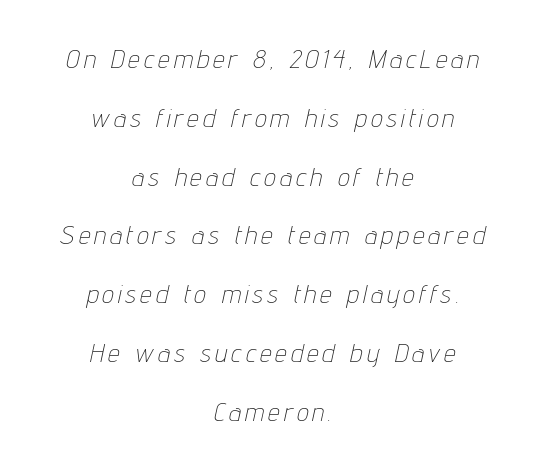
The image shows 26 px text type, italic (leaning right); set centered, loose line spacing (2.26x), not underlined.
